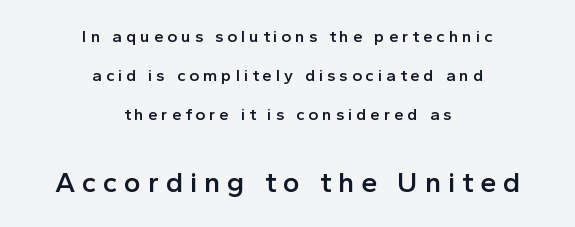
Q: Is the text bold? A: Semi-bold.
Q: Is the text italic (slanted)? A: No, it is upright.
Q: Is the typeface a serif or a sans-serif typeface? A: Sans-serif.
Q: Is the text underlined? A: No.
Q: How is the paragraph aligned? A: Centered.
Q: Is the spacing between letters normal or unusually wide? A: Unusually wide.
Q: Is the spacing between lines tight, normal or loose? A: Loose.
Q: Which block of text is set in a larger size, the first (top) or the second (bottom)? A: The second (bottom) one.
Q: Width (condensed, normal, or wide)? A: Normal.
Q: x-height? A: Medium.
Q: Monospaced? A: No.
